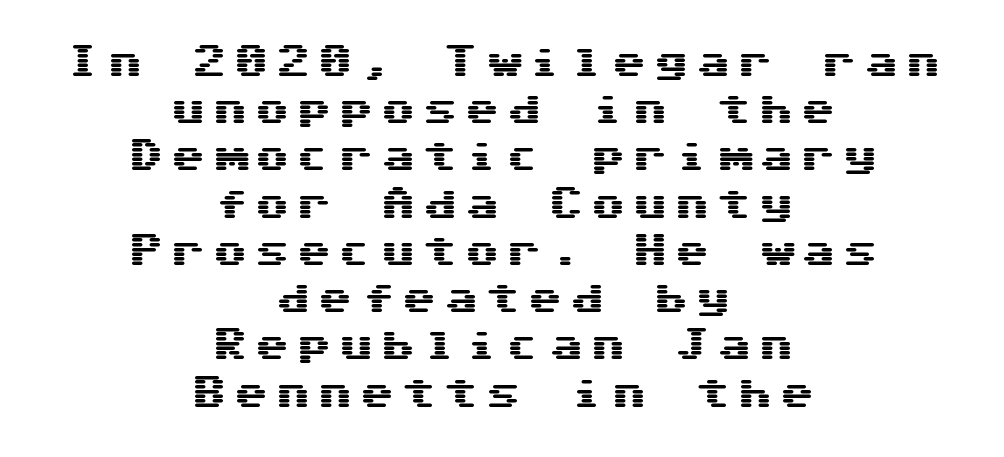
The whitespace from short lines is split evenly between both sides. Letter spacing: wide. Check where the strokes stop: nothing finishes them off — pure sans. Every character sits straight up, as roman type does. Baseline-to-baseline distance is the conventional proportion of letter height. Letters rest on an invisible, unmarked baseline.
